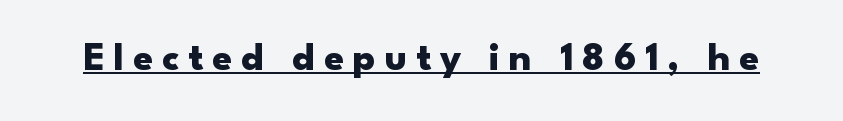
{"serif": "no", "italic": "no", "bold": "yes", "weight": "heavy", "width": "wide", "stroke_contrast": "low", "x_height": "small", "monospaced": "no", "underline": "yes", "letter_spacing": "wide", "letter_spacing_em": 0.22, "glyph_px": 40}
